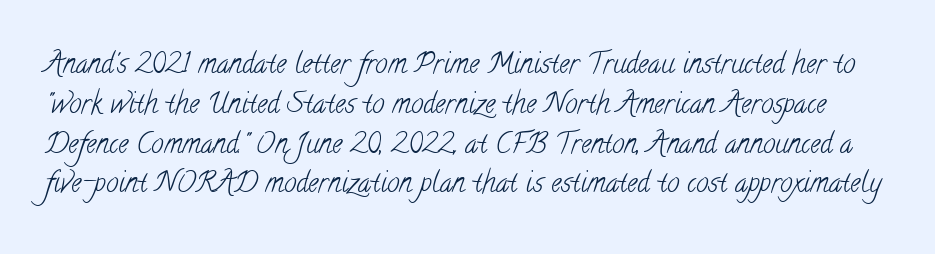
Letterform terminals end in serifs throughout the passage. Nothing unusual about the tracking: characters are spaced as the font intends. The baseline area is clear. Note the varied advance widths — an 'i' is clearly narrower than an 'm'.
